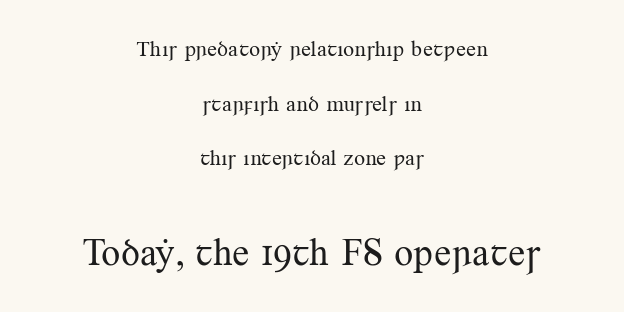
Q: Is the text bold? A: No.
Q: Is the text italic (slanted)? A: No, it is upright.
Q: Is the typeface a serif or a sans-serif typeface? A: Serif.
Q: Is the text underlined? A: No.
Q: How is the paragraph aligned? A: Centered.
Q: Is the spacing between letters normal or unusually wide? A: Normal.
Q: Is the spacing between lines tight, normal or loose? A: Loose.
Q: Which block of text is set in a larger size, the first (top) or the second (bottom)? A: The second (bottom) one.
Q: Width (condensed, normal, or wide)? A: Normal.
Q: Stroke contrast? A: Medium.
Q: x-height? A: Small.
Q: Monospaced? A: No.
